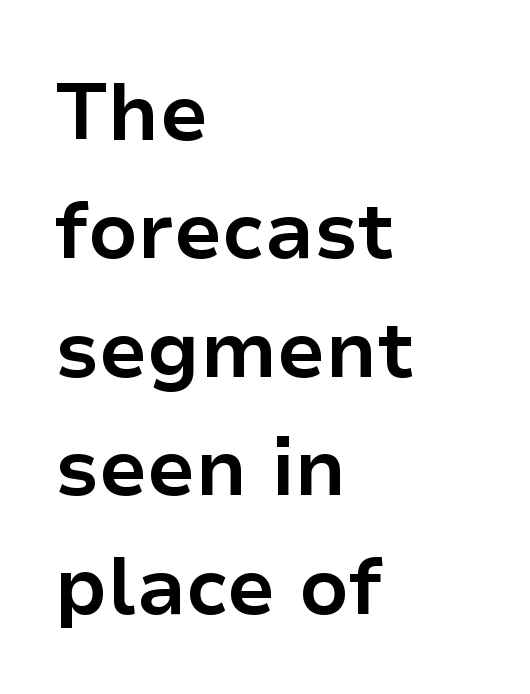
{"serif": "no", "italic": "no", "bold": "yes", "weight": "bold", "width": "normal", "stroke_contrast": "low", "x_height": "medium", "monospaced": "no", "underline": "no", "align": "left", "line_spacing": "normal", "line_spacing_ratio": 1.5, "letter_spacing": "normal", "letter_spacing_em": 0.0, "glyph_px": 79}
